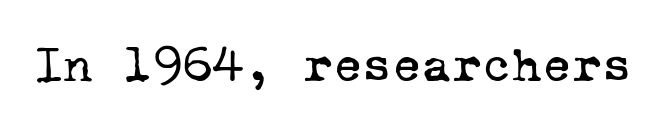
Nobody drew a line under any word here. The letters march in equal steps, a hallmark of fixed-pitch type. Bold? No — there's no thickening of the strokes. This is serif lettering, the kind often seen in printed books.
